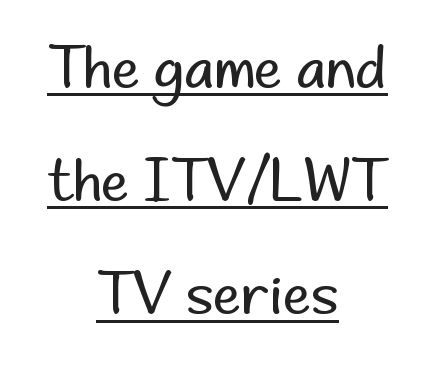
Q: Is the text bold? A: No.
Q: Is the text italic (slanted)? A: No, it is upright.
Q: Is the typeface a serif or a sans-serif typeface? A: Sans-serif.
Q: Is the text underlined? A: Yes.
Q: How is the paragraph aligned? A: Centered.
Q: Is the spacing between letters normal or unusually wide? A: Normal.
Q: Is the spacing between lines tight, normal or loose? A: Loose.
Q: Width (condensed, normal, or wide)? A: Normal.
Q: Stroke contrast? A: Low.
Q: x-height? A: Small.
Q: Monospaced? A: No.
